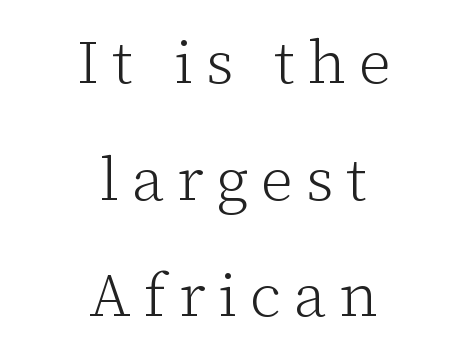
The image shows 61 px light serif type, upright; set centered, loose line spacing (1.91x), unusually wide letter spacing (+0.21 em), not underlined; low stroke contrast and a medium x-height.
